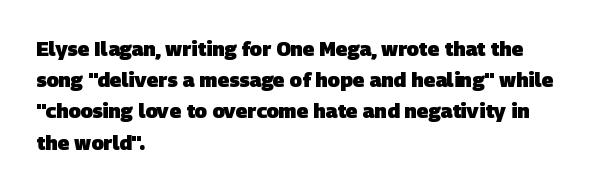
Left-aligned paragraph, ragged on the right. Is there much room between lines? A standard amount, neither cramped nor airy. Compared with typical body copy, the letter spacing here is the same. The sample has been set heavy, in full bold. Honestly, there is no underline to notice here at all.
